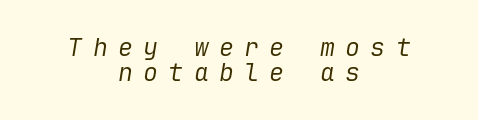
The image shows 25 px text type, italic (leaning right); set centered, tight line spacing (1.02x), unusually wide letter spacing (+0.41 em), not underlined.
